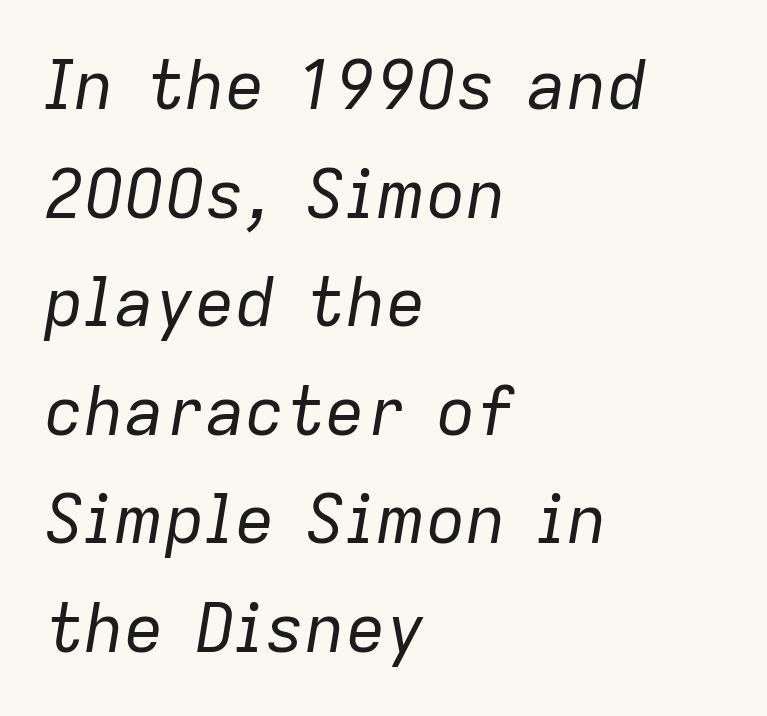
Q: Is the text bold? A: No.
Q: Is the text italic (slanted)? A: Yes, it leans right by about 9 degrees.
Q: Is the text underlined? A: No.
Q: How is the paragraph aligned? A: Left-aligned.
Q: Is the spacing between letters normal or unusually wide? A: Normal.
Q: Is the spacing between lines tight, normal or loose? A: Normal.
Q: Width (condensed, normal, or wide)? A: Normal.
Q: Stroke contrast? A: Low.
Q: x-height? A: Medium.
Q: Monospaced? A: No.
